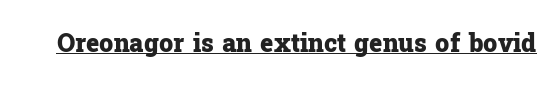
The image shows 25 px bold type, upright; set normal letter spacing, underlined.
